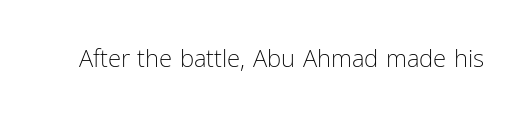
{"italic": "no", "bold": "no", "underline": "no", "letter_spacing": "normal", "letter_spacing_em": 0.0, "glyph_px": 24}
